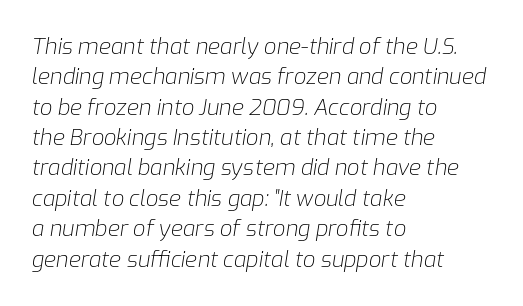
{"italic": "yes", "lean": "right", "slant_degrees": 9, "bold": "no", "underline": "no", "align": "left", "line_spacing": "normal", "line_spacing_ratio": 1.38, "letter_spacing": "normal", "letter_spacing_em": 0.0, "glyph_px": 22}
